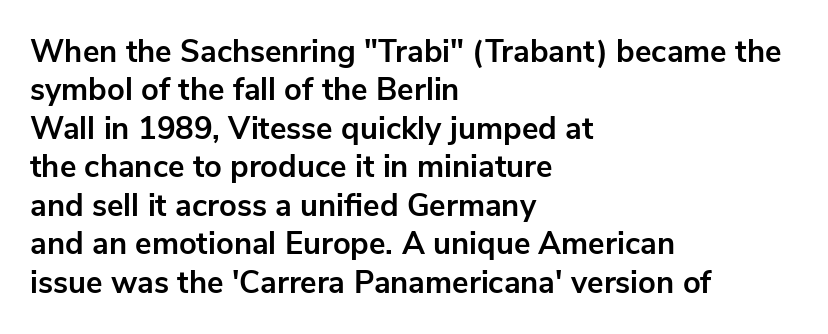
Q: Is the text bold? A: Yes.
Q: Is the text italic (slanted)? A: No, it is upright.
Q: Is the typeface a serif or a sans-serif typeface? A: Sans-serif.
Q: Is the text underlined? A: No.
Q: How is the paragraph aligned? A: Left-aligned.
Q: Is the spacing between letters normal or unusually wide? A: Normal.
Q: Width (condensed, normal, or wide)? A: Normal.
Q: Stroke contrast? A: Low.
Q: x-height? A: Medium.
Q: Monospaced? A: No.
